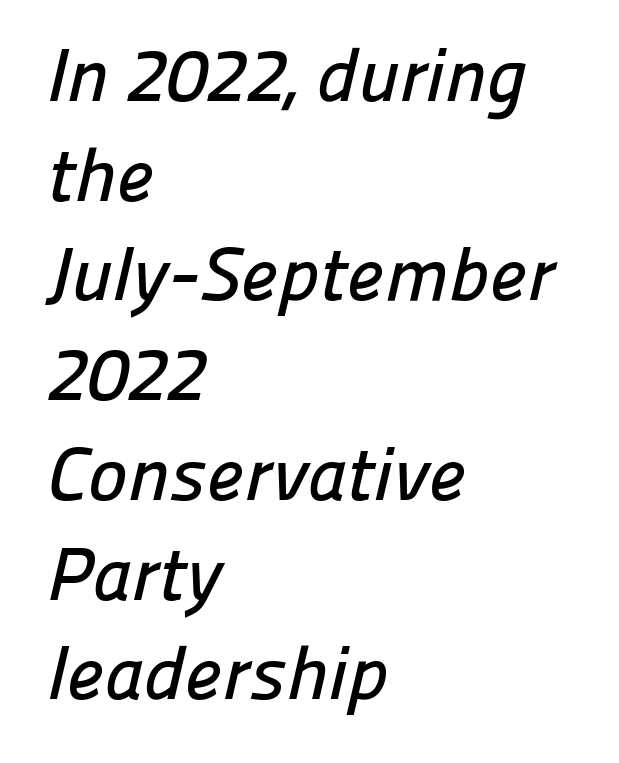
Q: Is the typeface a serif or a sans-serif typeface? A: Sans-serif.
Q: Is the text underlined? A: No.
Q: How is the paragraph aligned? A: Left-aligned.
Q: Is the spacing between letters normal or unusually wide? A: Normal.
Q: Is the spacing between lines tight, normal or loose? A: Normal.
Q: Width (condensed, normal, or wide)? A: Normal.
Q: Stroke contrast? A: Low.
Q: x-height? A: Medium.
Q: Monospaced? A: No.
